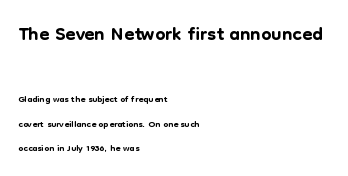
These lines keep a tight, regular rhythm from letter to letter. The ragged edge is on the right, which tells us the setting is flush left. Character widths vary here, with narrow letters taking less room than wide ones. Nope, no serifs anywhere on these letters. Anything drawn beneath the words? Only blank space.
